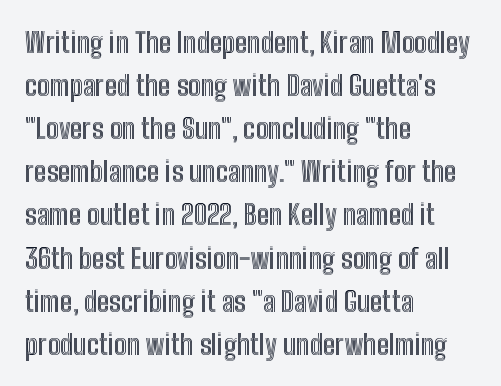
{"italic": "no", "width": "condensed", "x_height": "medium", "monospaced": "no", "underline": "no", "align": "left", "line_spacing": "normal", "line_spacing_ratio": 1.54, "letter_spacing": "normal", "letter_spacing_em": 0.0, "glyph_px": 28}
